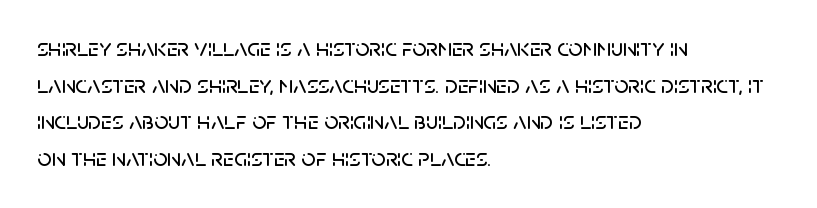
{"italic": "no", "underline": "no", "align": "left", "line_spacing": "normal", "line_spacing_ratio": 1.47, "letter_spacing": "normal", "letter_spacing_em": 0.0, "glyph_px": 25}
